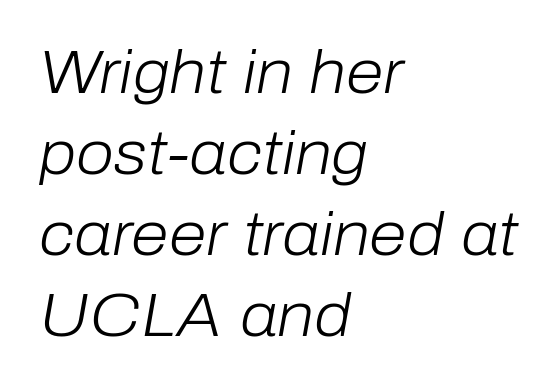
Tracking here is standard; glyphs follow each other at the usual distance. Italic: yes, the glyphs are oblique. Spacing verdict: proportional, widths tailored to each character. A bare baseline throughout the passage. Letters have the restrained weight of plain body copy at most. A student would call this left alignment; a typographer would say flush left, rag right.
